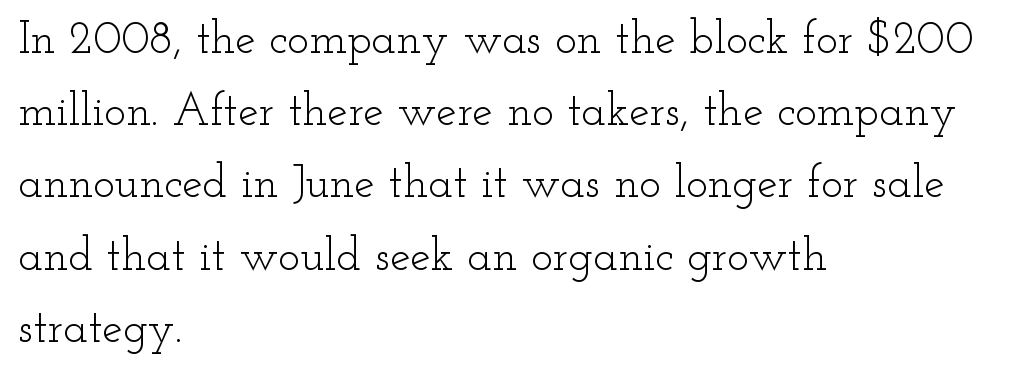
Q: Is the text bold? A: No.
Q: Is the text italic (slanted)? A: No, it is upright.
Q: Is the typeface a serif or a sans-serif typeface? A: Serif.
Q: Is the text underlined? A: No.
Q: How is the paragraph aligned? A: Left-aligned.
Q: Is the spacing between letters normal or unusually wide? A: Normal.
Q: Is the spacing between lines tight, normal or loose? A: Normal.
Q: Width (condensed, normal, or wide)? A: Wide.
Q: Stroke contrast? A: Low.
Q: x-height? A: Small.
Q: Monospaced? A: No.
